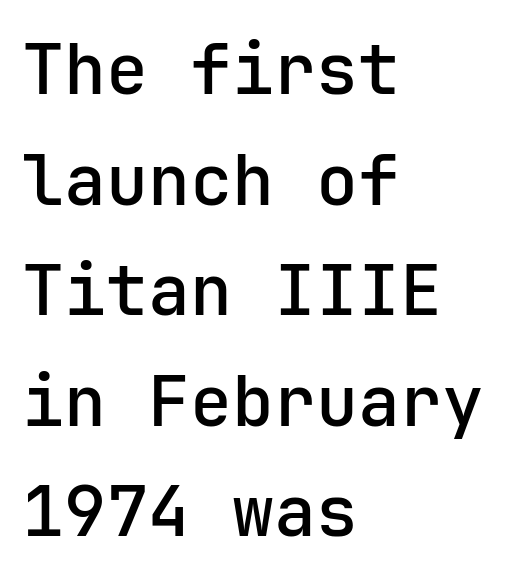
The image shows 70 px sans-serif type, upright, monospaced; set left-aligned, normal line spacing (1.58x), normal letter spacing, not underlined; low stroke contrast and a medium x-height.
